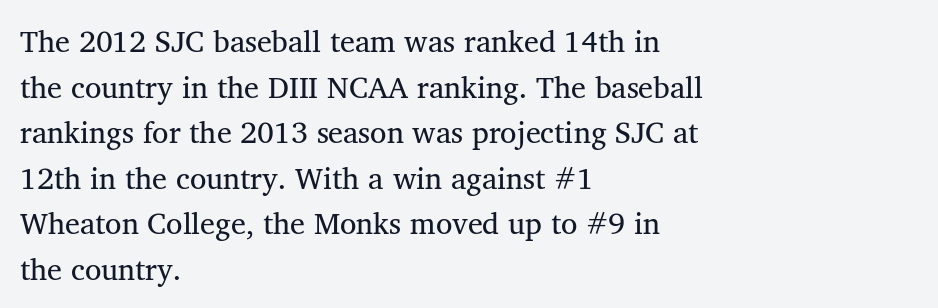
The image shows 30 px regular-weight serif type, upright; set left-aligned, normal line spacing (1.52x), normal letter spacing, not underlined; medium stroke contrast and a medium x-height.
